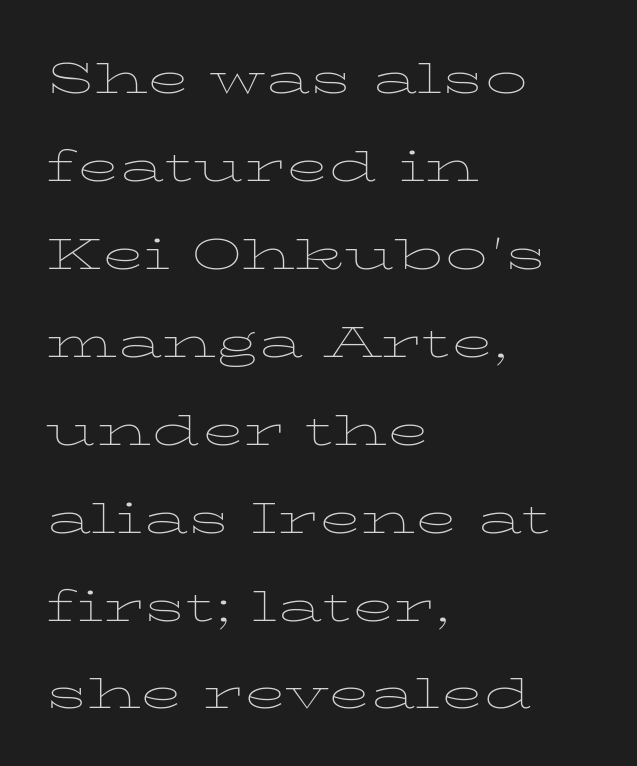
Stroke thickness stays within the range of a standard reading face or lighter. The letters advance in unequal steps, a hallmark of proportional type. The vertical gap from one line to the next is medium. Has an underline been added? It has not. Horizontally, the lines are justified to the leading edge only. Letter spacing: default.
